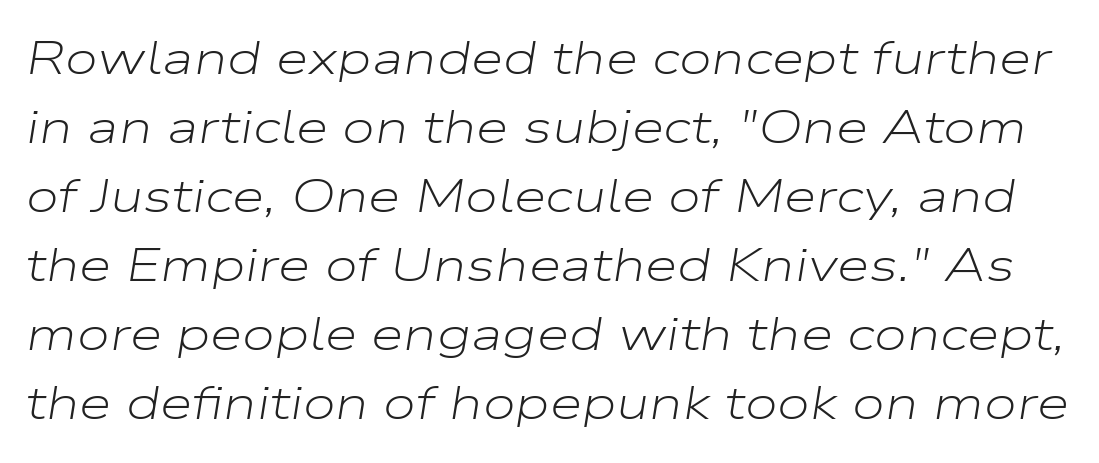
Letter spacing: default. A typesetter would call this proportional, since set widths differ per character. A light-to-regular cut is what we see here. Clear beneath every line of the passage. This block has exactly the height ordinary leading produces. In terms of posture, this sample is oblique.
